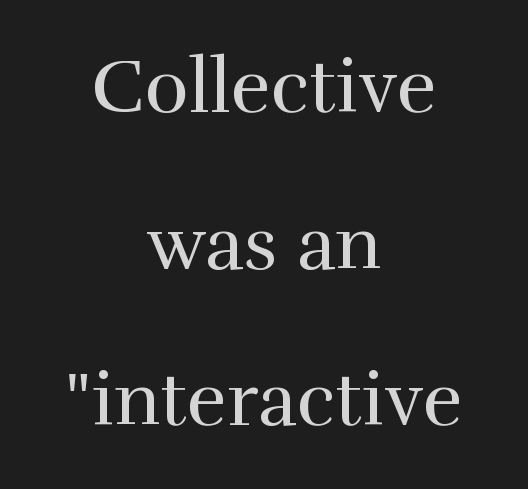
The image shows 75 px regular-weight serif type, upright; set centered, loose line spacing (2.09x), normal letter spacing, not underlined; high stroke contrast and a medium x-height.
